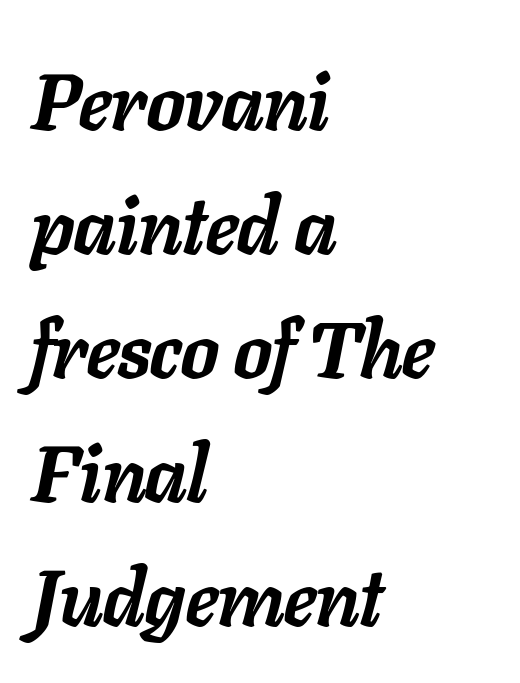
The image shows 79 px semibold type, italic (leaning right); set left-aligned, normal line spacing (1.57x), normal letter spacing, not underlined; low stroke contrast and a medium x-height.
